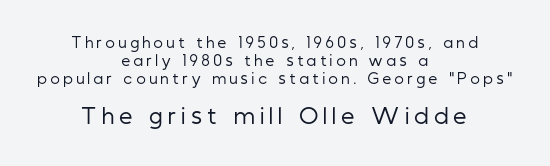
The image shows 21 px text type, upright; set centered, normal line spacing (1.3x), unusually wide letter spacing (+0.26 em), not underlined; the second (bottom) block is 1.5x larger.
